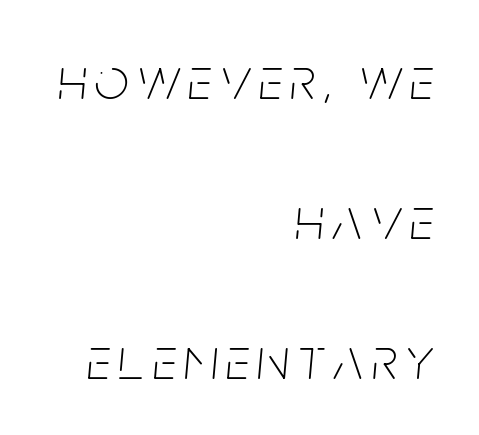
The typesetting does not lean heavy: it is not bold. A bare baseline throughout the passage. The passage shown stacks its lines with a broad gap. Right-aligned paragraph, ragged on the left. Characters are canted at an angle relative to the baseline's perpendicular.
